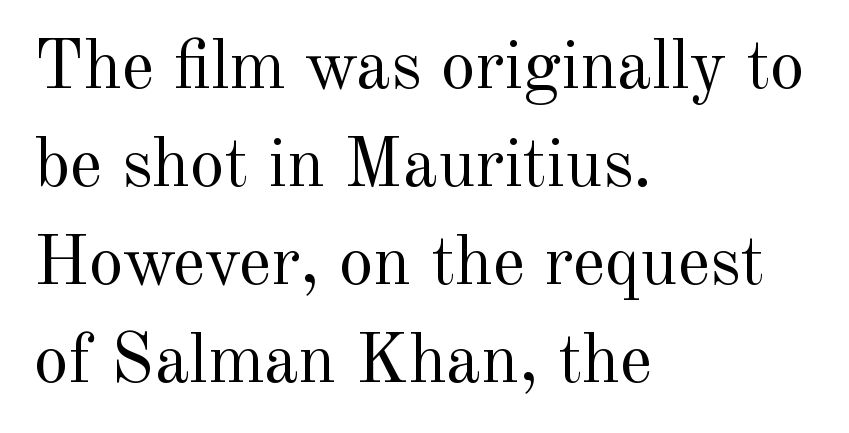
{"serif": "yes", "italic": "no", "bold": "no", "weight": "regular", "width": "normal", "x_height": "small", "monospaced": "no", "underline": "no", "align": "left", "line_spacing": "normal", "line_spacing_ratio": 1.4, "letter_spacing": "normal", "letter_spacing_em": 0.0, "glyph_px": 70}
